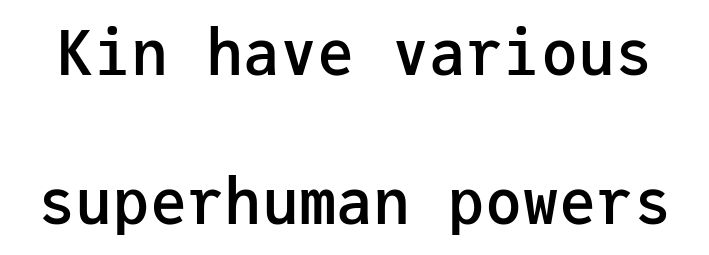
The letters sit at their default tracking, neither squeezed nor spread. Vertical strokes here are truly vertical. Do the characters align in a grid? Yes, the font is monospaced. Are there feet on the stems? There aren't — it's a sans.
